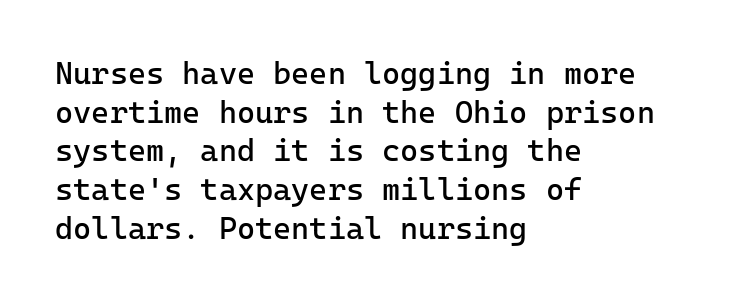
{"serif": "no", "italic": "no", "bold": "no", "weight": "regular", "width": "normal", "stroke_contrast": "low", "x_height": "medium", "monospaced": "yes", "underline": "no", "align": "left", "line_spacing": "normal", "line_spacing_ratio": 1.25, "letter_spacing": "normal", "letter_spacing_em": 0.0, "glyph_px": 31}
